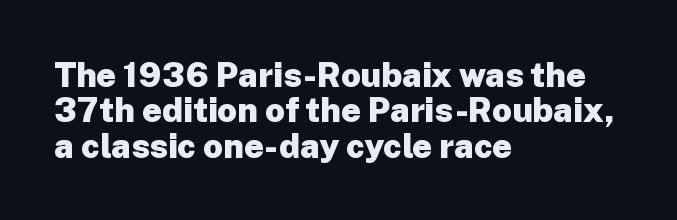
The image shows 34 px heavy sans-serif type, upright; set left-aligned, tight line spacing (1.04x), normal letter spacing, not underlined; low stroke contrast and a medium x-height.
